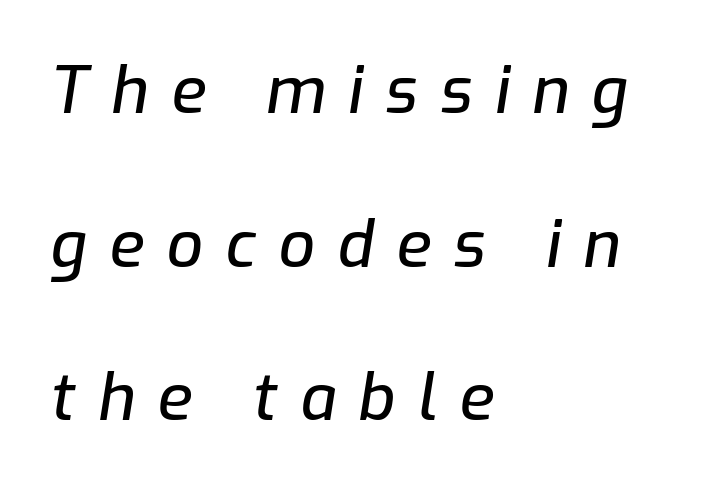
The image shows 64 px text type, italic (leaning right); set left-aligned, loose line spacing (2.4x), unusually wide letter spacing (+0.35 em), not underlined; low stroke contrast and a medium x-height.
